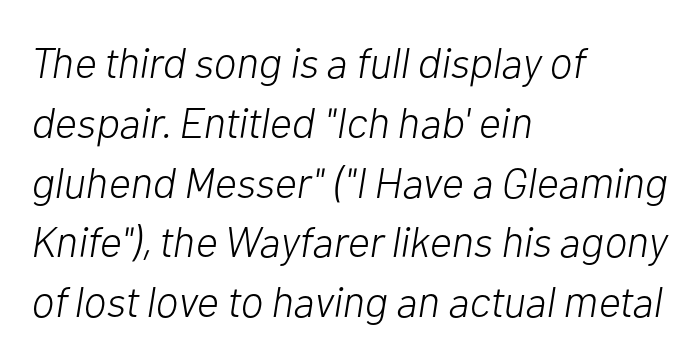
Q: Is the text bold? A: No.
Q: Is the text italic (slanted)? A: Yes, it leans right by about 10 degrees.
Q: Is the text underlined? A: No.
Q: How is the paragraph aligned? A: Left-aligned.
Q: Is the spacing between letters normal or unusually wide? A: Normal.
Q: Is the spacing between lines tight, normal or loose? A: Normal.
Q: Width (condensed, normal, or wide)? A: Normal.
Q: Stroke contrast? A: Low.
Q: x-height? A: Medium.
Q: Monospaced? A: No.
